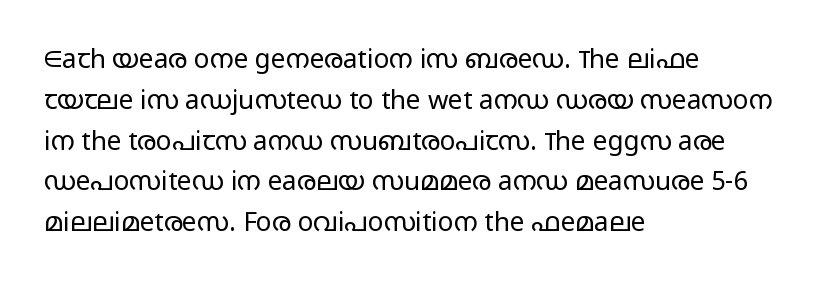
The gap between lines stays unmarked. No extra tracking has been applied to these lines. Does the leading feel generous? No, just average. Short and long lines alike share a common starting point at left.
